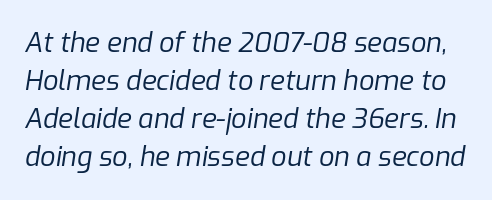
{"italic": "yes", "lean": "right", "slant_degrees": 9, "bold": "no", "underline": "no", "line_spacing": "normal", "line_spacing_ratio": 1.41, "letter_spacing": "normal", "letter_spacing_em": 0.0, "glyph_px": 27}
